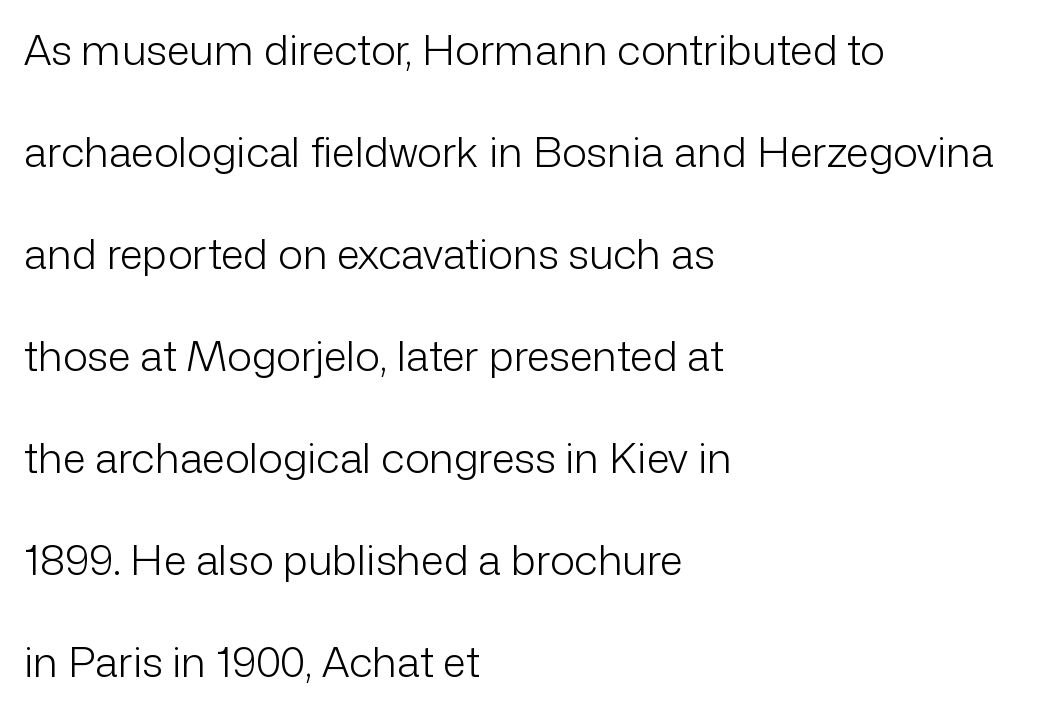
Q: Is the text bold? A: No.
Q: Is the text italic (slanted)? A: No, it is upright.
Q: Is the typeface a serif or a sans-serif typeface? A: Sans-serif.
Q: Is the text underlined? A: No.
Q: How is the paragraph aligned? A: Left-aligned.
Q: Is the spacing between letters normal or unusually wide? A: Normal.
Q: Is the spacing between lines tight, normal or loose? A: Loose.
Q: Width (condensed, normal, or wide)? A: Normal.
Q: Stroke contrast? A: Low.
Q: x-height? A: Medium.
Q: Monospaced? A: No.
